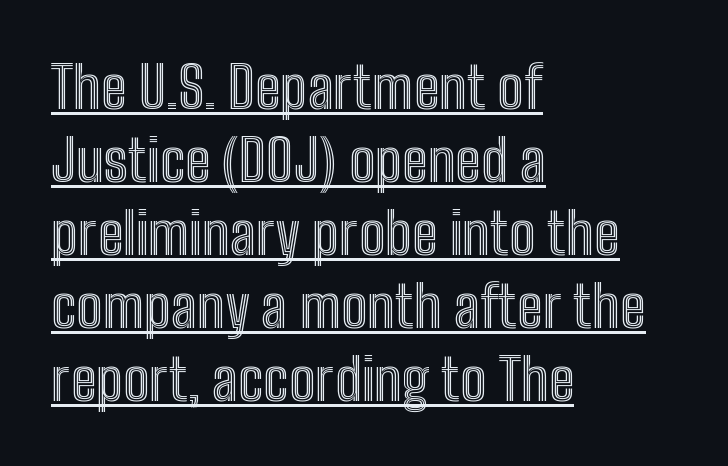
{"italic": "no", "width": "condensed", "x_height": "medium", "monospaced": "no", "underline": "yes", "align": "left", "line_spacing": "normal", "line_spacing_ratio": 1.26, "letter_spacing": "normal", "letter_spacing_em": 0.0, "glyph_px": 58}
